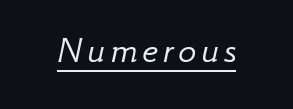
{"italic": "yes", "lean": "right", "slant_degrees": 12, "bold": "no", "weight": "light", "width": "normal", "stroke_contrast": "low", "x_height": "small", "monospaced": "no", "underline": "yes", "glyph_px": 38}
